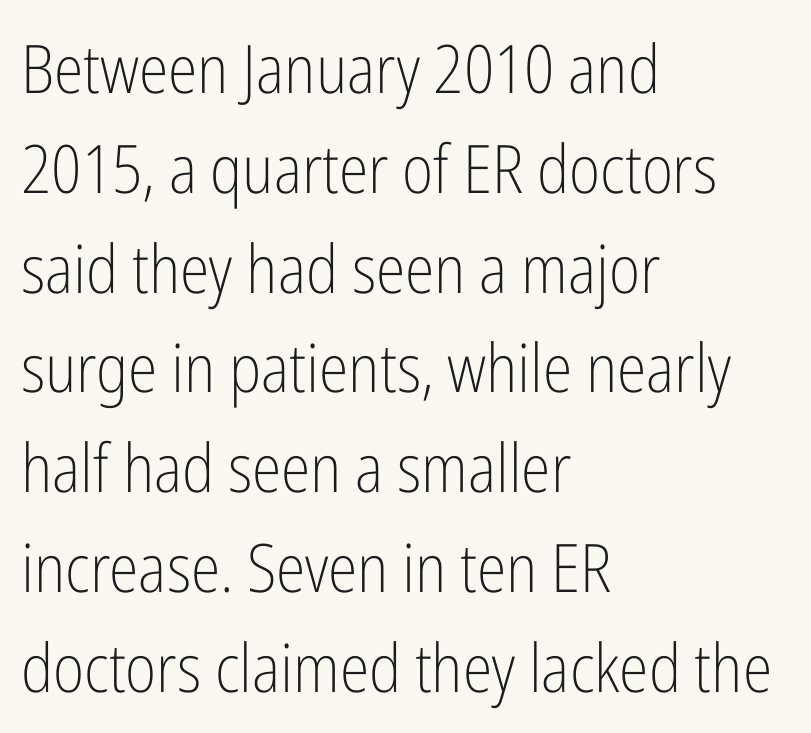
{"serif": "no", "italic": "no", "bold": "no", "weight": "light", "width": "condensed", "stroke_contrast": "low", "x_height": "medium", "monospaced": "no", "underline": "no", "align": "left", "line_spacing": "normal", "line_spacing_ratio": 1.49, "letter_spacing": "normal", "letter_spacing_em": 0.0, "glyph_px": 67}
